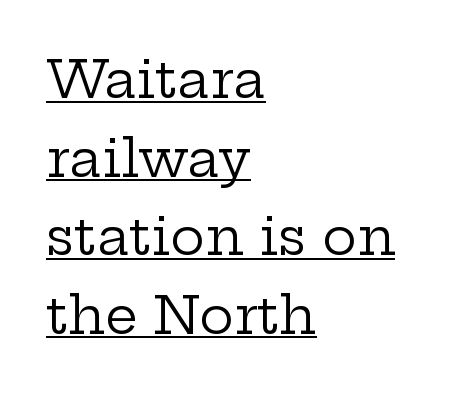
{"serif": "yes", "italic": "no", "bold": "no", "weight": "regular", "width": "wide", "stroke_contrast": "low", "x_height": "medium", "monospaced": "no", "underline": "yes", "align": "left", "line_spacing": "normal", "line_spacing_ratio": 1.51, "letter_spacing": "normal", "letter_spacing_em": 0.0, "glyph_px": 52}
